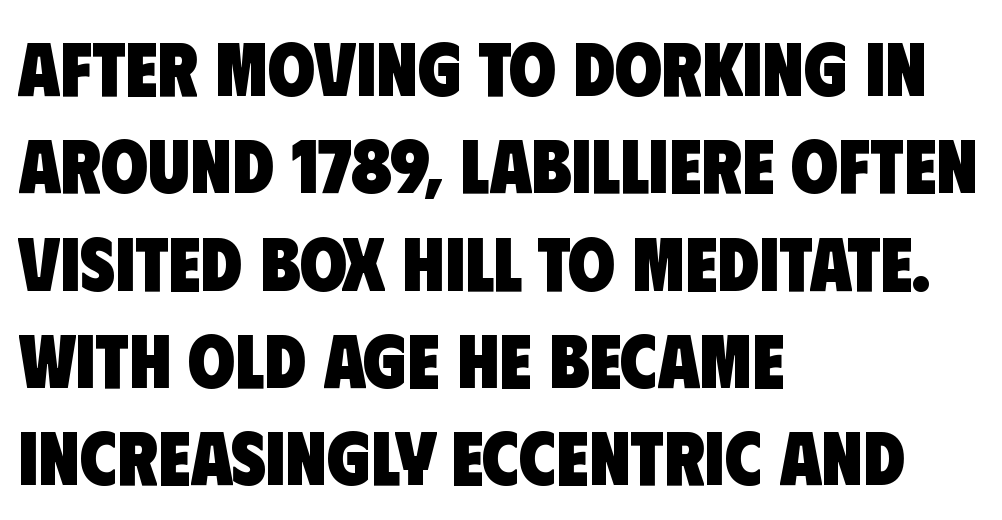
Q: Is the text bold? A: Yes.
Q: Is the typeface a serif or a sans-serif typeface? A: Sans-serif.
Q: Is the text underlined? A: No.
Q: How is the paragraph aligned? A: Left-aligned.
Q: Is the spacing between letters normal or unusually wide? A: Normal.
Q: Is the spacing between lines tight, normal or loose? A: Normal.
Q: Width (condensed, normal, or wide)? A: Condensed.
Q: Stroke contrast? A: Low.
Q: x-height? A: Large.
Q: Monospaced? A: No.
